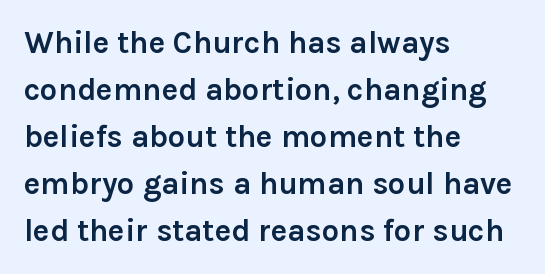
The image shows 31 px semibold sans-serif type, upright; set left-aligned, normal line spacing (1.52x), normal letter spacing, not underlined; low stroke contrast and a medium x-height.
